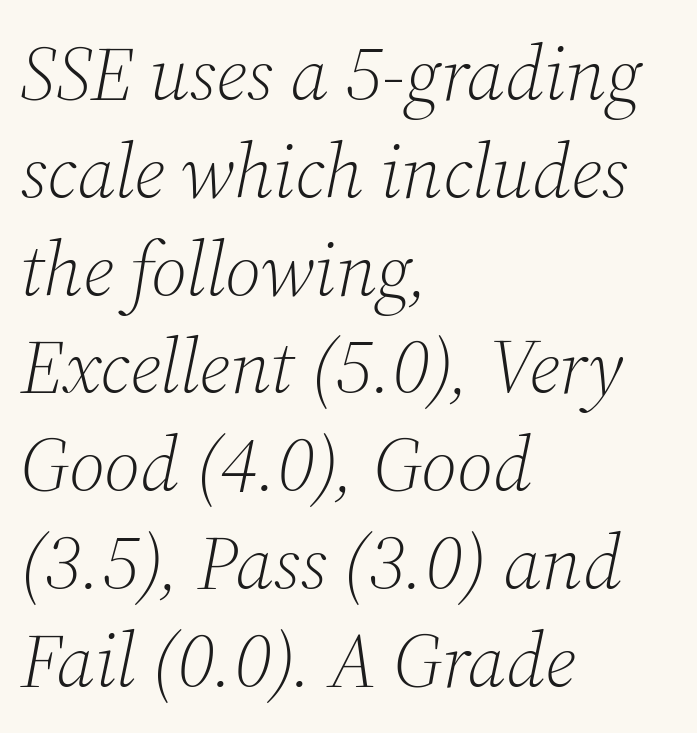
Q: Is the text bold? A: No.
Q: Is the text italic (slanted)? A: Yes, it leans right by about 12 degrees.
Q: Is the typeface a serif or a sans-serif typeface? A: Serif.
Q: Is the text underlined? A: No.
Q: How is the paragraph aligned? A: Left-aligned.
Q: Is the spacing between letters normal or unusually wide? A: Normal.
Q: Is the spacing between lines tight, normal or loose? A: Normal.
Q: Width (condensed, normal, or wide)? A: Normal.
Q: Stroke contrast? A: Medium.
Q: x-height? A: Medium.
Q: Monospaced? A: No.
